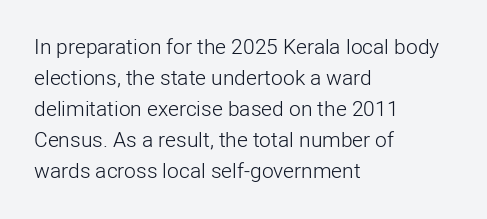
No chunkiness to these letters — they're not bold. The area under the type is left untouched. This rendering uses left alignment, leaving the right contour irregular. The font's upright variant was chosen for this text. Compared with typical body copy, the letter spacing here is the same.
